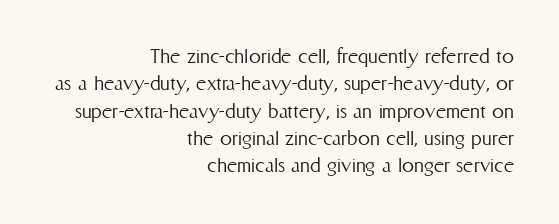
{"italic": "no", "bold": "no", "underline": "no", "align": "right", "line_spacing": "tight", "line_spacing_ratio": 1.14, "letter_spacing": "normal", "letter_spacing_em": 0.0, "glyph_px": 24}
